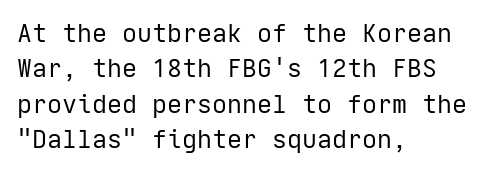
{"italic": "no", "bold": "no", "underline": "no", "align": "left", "line_spacing": "normal", "line_spacing_ratio": 1.42, "letter_spacing": "normal", "letter_spacing_em": 0.0, "glyph_px": 25}
